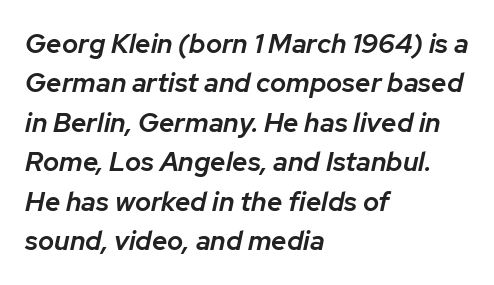
The image shows 27 px text type, italic (leaning right); set left-aligned, normal line spacing (1.46x), normal letter spacing, not underlined.
